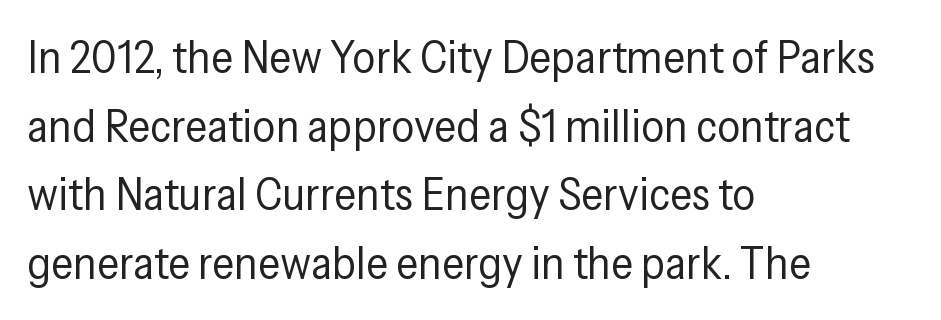
Posture: straight, roman, zero tilt. The gap between lines stays unmarked. The strokes carry an ordinary text weight at most. If you drew a ruler down the left edge, every line would touch it.
